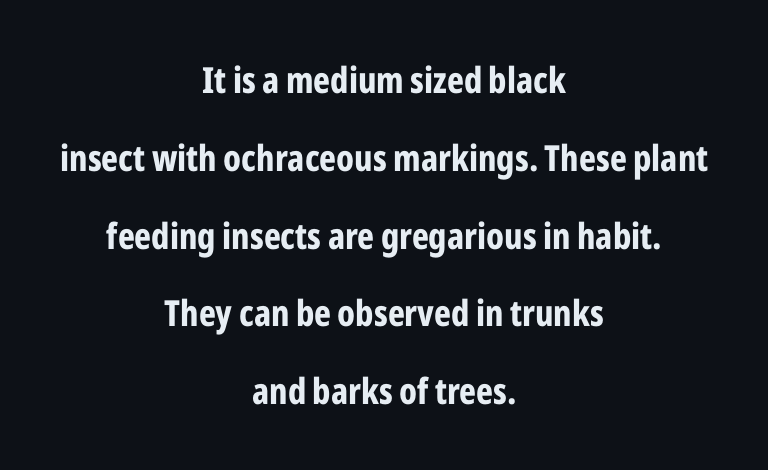
{"serif": "no", "italic": "no", "bold": "yes", "weight": "bold", "width": "condensed", "stroke_contrast": "low", "x_height": "medium", "monospaced": "no", "underline": "no", "align": "center", "line_spacing": "loose", "line_spacing_ratio": 2.16, "letter_spacing": "normal", "letter_spacing_em": 0.0, "glyph_px": 36}
